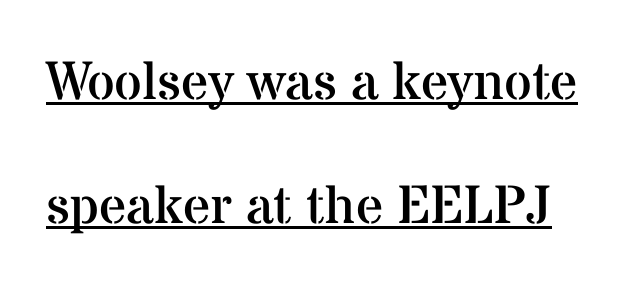
The weight tops out at a normal text grade. The rendering uses natural spacing where letterforms have individual widths. Regarding leading, the lines here are spaced well apart. Stroke terminals: seriffed.
